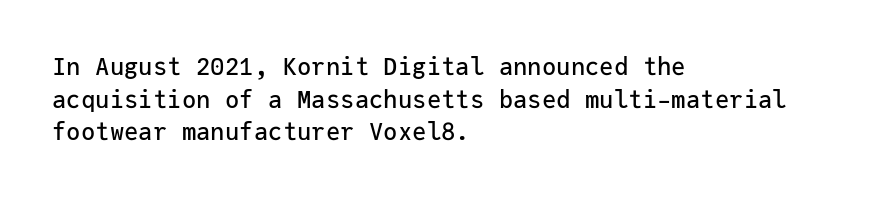
The vertical gap from one line to the next is medium. The rendering keeps characters at their native spacing. The axis of the letterforms is exactly vertical. Bare-footed words on every line. In CSS terms this would be text-align: left.
